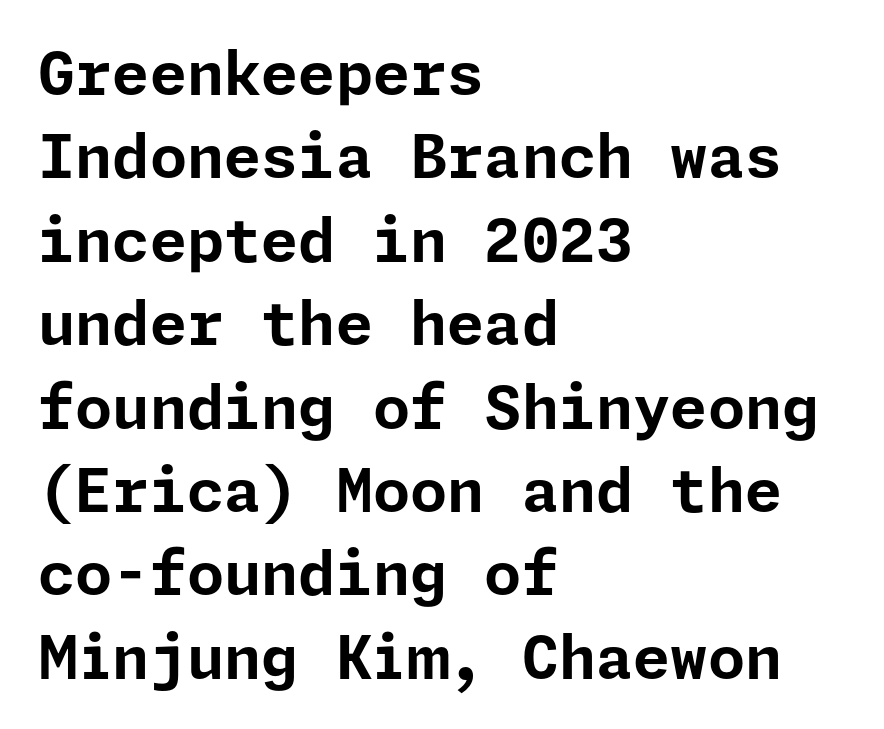
A sans-serif font was chosen for this passage. Summary of weight: heavy, a full bold. Students, observe: this is what conventionally led text looks like. No word sits above an underline.
